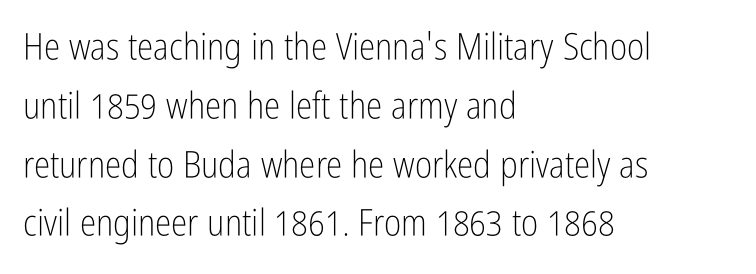
Q: Is the text bold? A: No.
Q: Is the text italic (slanted)? A: No, it is upright.
Q: Is the typeface a serif or a sans-serif typeface? A: Sans-serif.
Q: Is the text underlined? A: No.
Q: How is the paragraph aligned? A: Left-aligned.
Q: Is the spacing between letters normal or unusually wide? A: Normal.
Q: Is the spacing between lines tight, normal or loose? A: Normal.
Q: Width (condensed, normal, or wide)? A: Condensed.
Q: Stroke contrast? A: Low.
Q: x-height? A: Medium.
Q: Monospaced? A: No.
